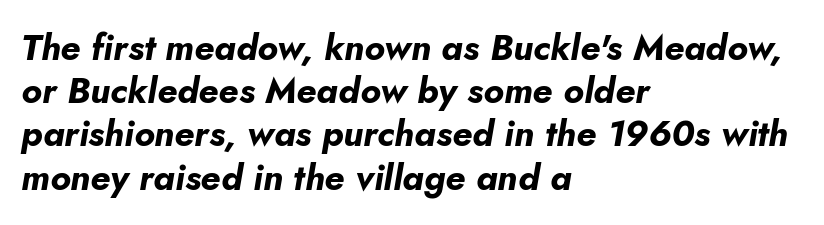
This rendering leaves character spacing at its baseline value. Weight: bold. Type without underlining. In CSS terms this would be text-align: left. Here the designer chose a conventional face with non-uniform glyph widths. The lettering tilts uniformly, giving the passage an italic look.
